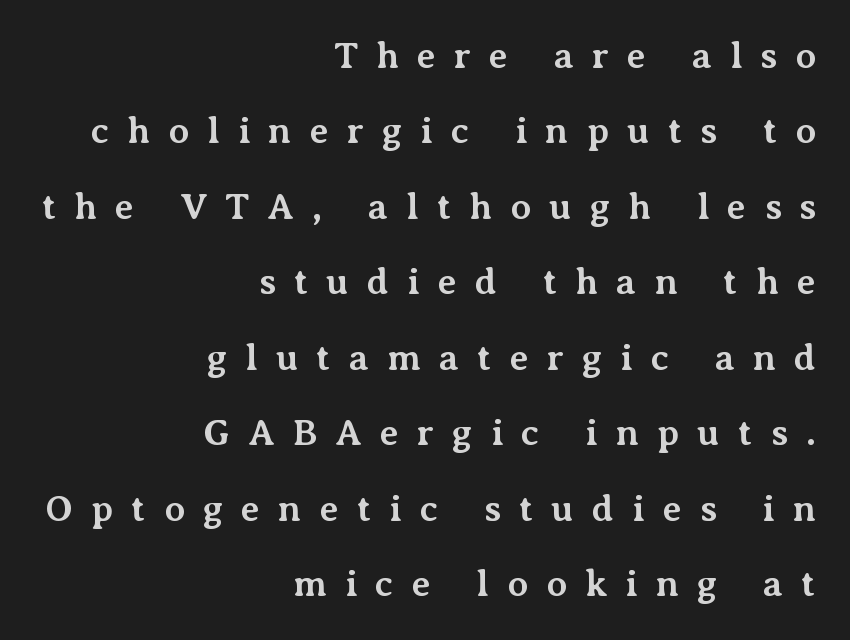
{"serif": "yes", "italic": "no", "bold": "yes", "weight": "bold", "width": "normal", "stroke_contrast": "medium", "x_height": "medium", "monospaced": "no", "underline": "no", "align": "right", "line_spacing": "loose", "line_spacing_ratio": 2.04, "letter_spacing": "wide", "letter_spacing_em": 0.49, "glyph_px": 37}
